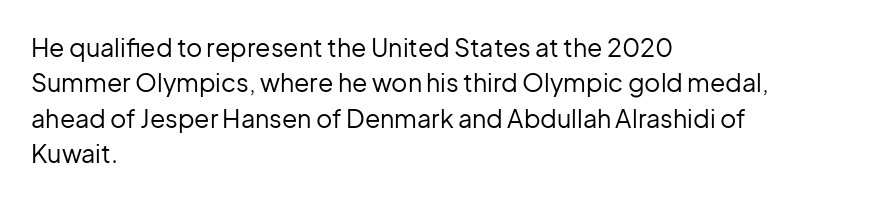
The image shows 25 px text type, upright; set left-aligned, normal line spacing (1.42x), normal letter spacing, not underlined.
